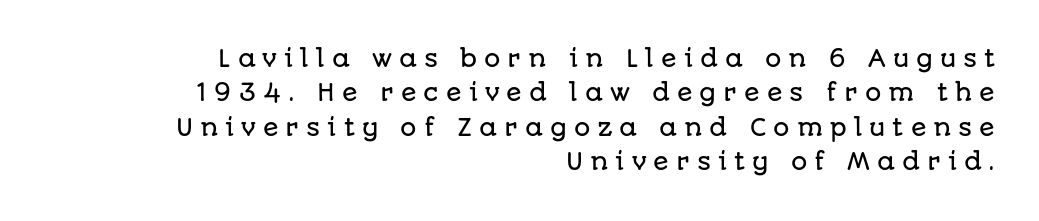
Q: Is the text italic (slanted)? A: No, it is upright.
Q: Is the text underlined? A: No.
Q: How is the paragraph aligned? A: Right-aligned.
Q: Is the spacing between letters normal or unusually wide? A: Unusually wide.
Q: Is the spacing between lines tight, normal or loose? A: Normal.
